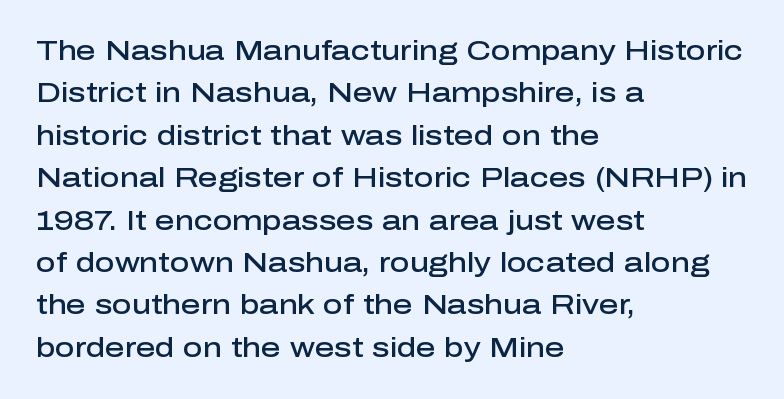
Q: Is the text bold? A: Semi-bold.
Q: Is the text italic (slanted)? A: No, it is upright.
Q: Is the text underlined? A: No.
Q: How is the paragraph aligned? A: Left-aligned.
Q: Is the spacing between letters normal or unusually wide? A: Normal.
Q: Is the spacing between lines tight, normal or loose? A: Normal.
